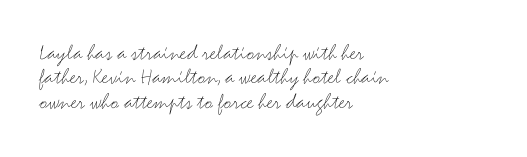
Q: Is the text bold? A: No.
Q: Is the text italic (slanted)? A: Yes.
Q: Is the text underlined? A: No.
Q: How is the paragraph aligned? A: Left-aligned.
Q: Is the spacing between letters normal or unusually wide? A: Normal.
Q: Is the spacing between lines tight, normal or loose? A: Tight.
